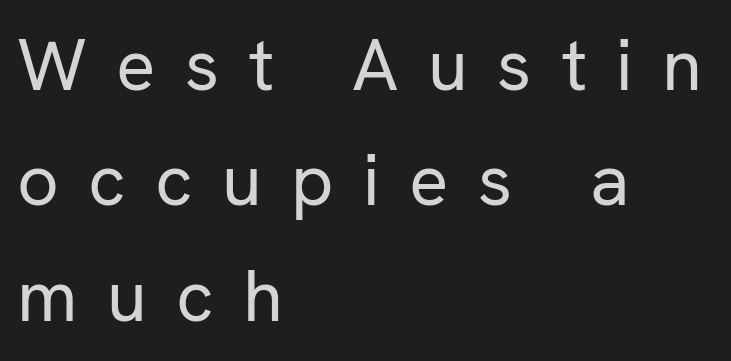
{"serif": "no", "italic": "no", "bold": "no", "weight": "regular", "width": "normal", "stroke_contrast": "low", "x_height": "medium", "monospaced": "no", "underline": "no", "align": "left", "line_spacing": "normal", "line_spacing_ratio": 1.58, "letter_spacing": "wide", "letter_spacing_em": 0.4, "glyph_px": 73}
